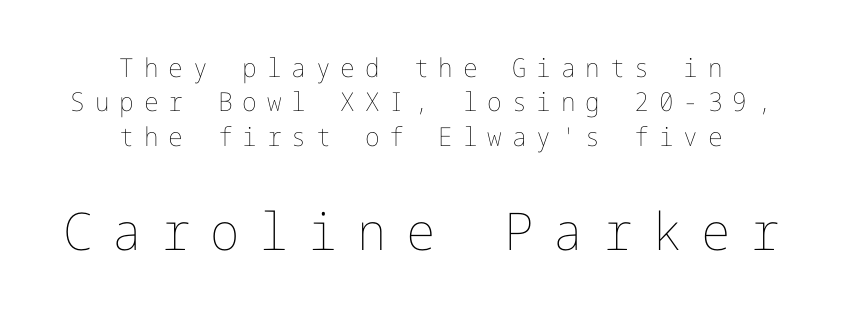
The compositor balanced each line on the midline. The passage shown begins with its smaller block and ends with its larger one. The rows are spaced the way most documents space them. Stem width sits at or under what a default text font uses. Substantial extra tracking has been applied to these lines.
